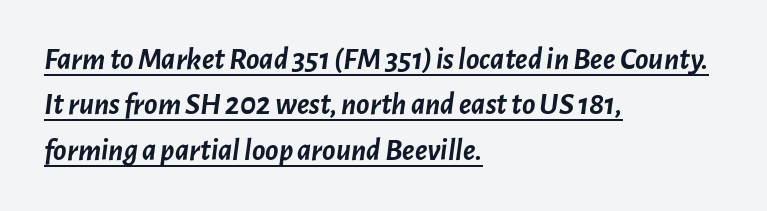
The image shows 31 px semibold type, italic (leaning right); set left-aligned, normal line spacing (1.46x), normal letter spacing, underlined; low stroke contrast and a medium x-height.
